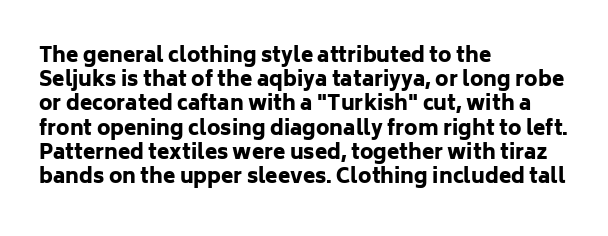
Descenders hang freely into open space. The paragraph has a hard left edge and a soft right edge. It's the straight-up-and-down kind of type. Observe the ordinary spacing: letters are neighbours, not strangers. Weight check: bold — yes, fully.
